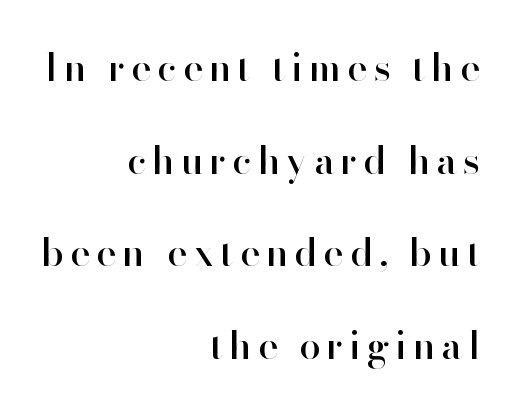
{"serif": "no", "italic": "no", "width": "normal", "stroke_contrast": "high", "x_height": "small", "monospaced": "no", "underline": "no", "align": "right", "line_spacing": "loose", "line_spacing_ratio": 2.44, "glyph_px": 38}
